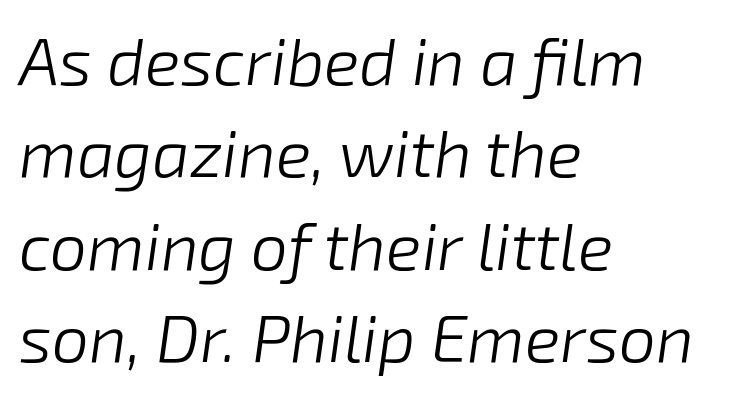
The leading is moderate, giving the passage an even texture. The face used here is proportionally spaced, like ordinary book or web type. Every row of glyphs begins at an identical x-position on the left. Posture: slanted. Each stroke keeps to a modest, everyday thickness or less.
